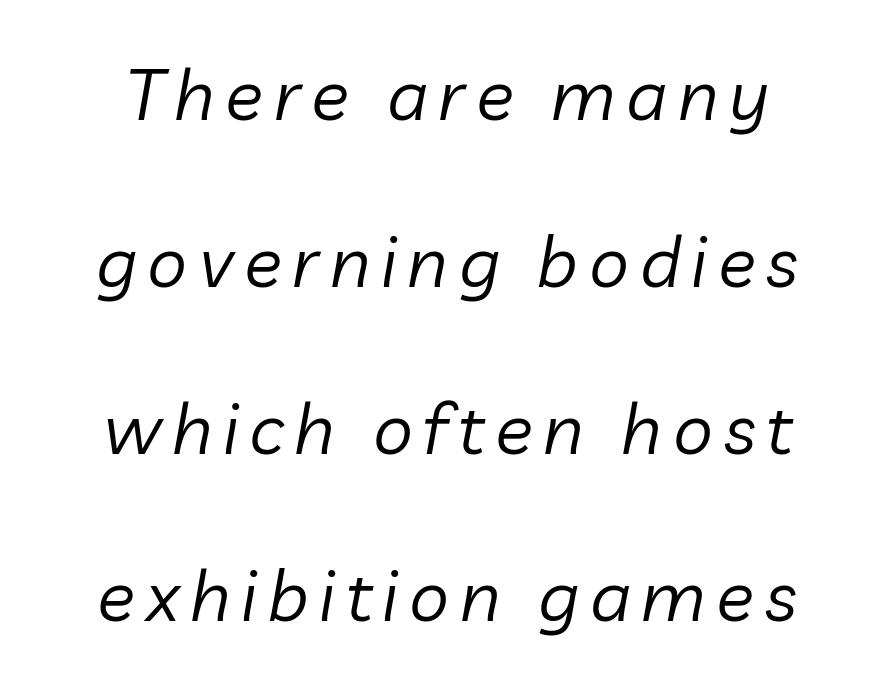
Q: Is the text bold? A: No.
Q: Is the text italic (slanted)? A: Yes, it leans right by about 10 degrees.
Q: Is the text underlined? A: No.
Q: Is the spacing between lines tight, normal or loose? A: Loose.
Q: Width (condensed, normal, or wide)? A: Normal.
Q: Stroke contrast? A: Low.
Q: x-height? A: Medium.
Q: Monospaced? A: No.
